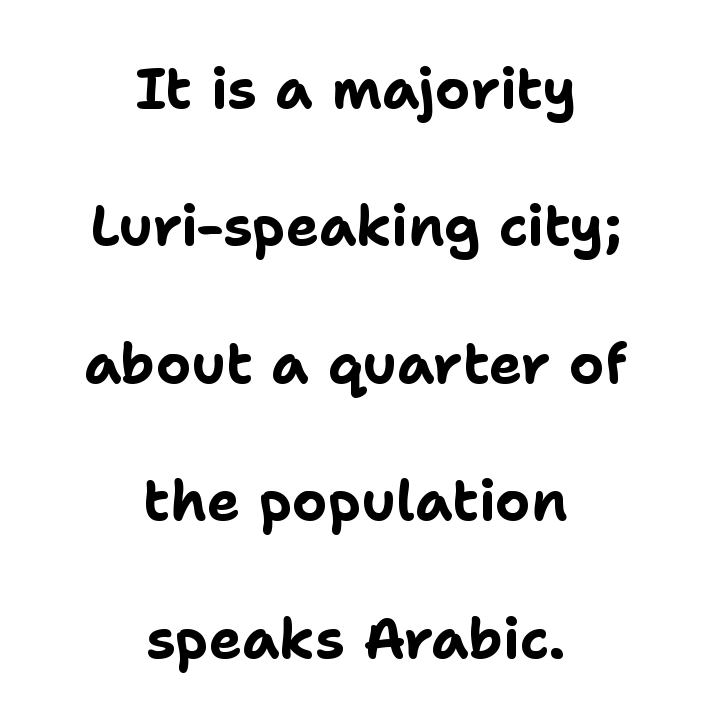
Q: Is the text bold? A: Yes.
Q: Is the text italic (slanted)? A: No, it is upright.
Q: Is the typeface a serif or a sans-serif typeface? A: Sans-serif.
Q: Is the text underlined? A: No.
Q: How is the paragraph aligned? A: Centered.
Q: Is the spacing between letters normal or unusually wide? A: Normal.
Q: Is the spacing between lines tight, normal or loose? A: Loose.
Q: Width (condensed, normal, or wide)? A: Normal.
Q: Stroke contrast? A: Low.
Q: x-height? A: Medium.
Q: Monospaced? A: No.
